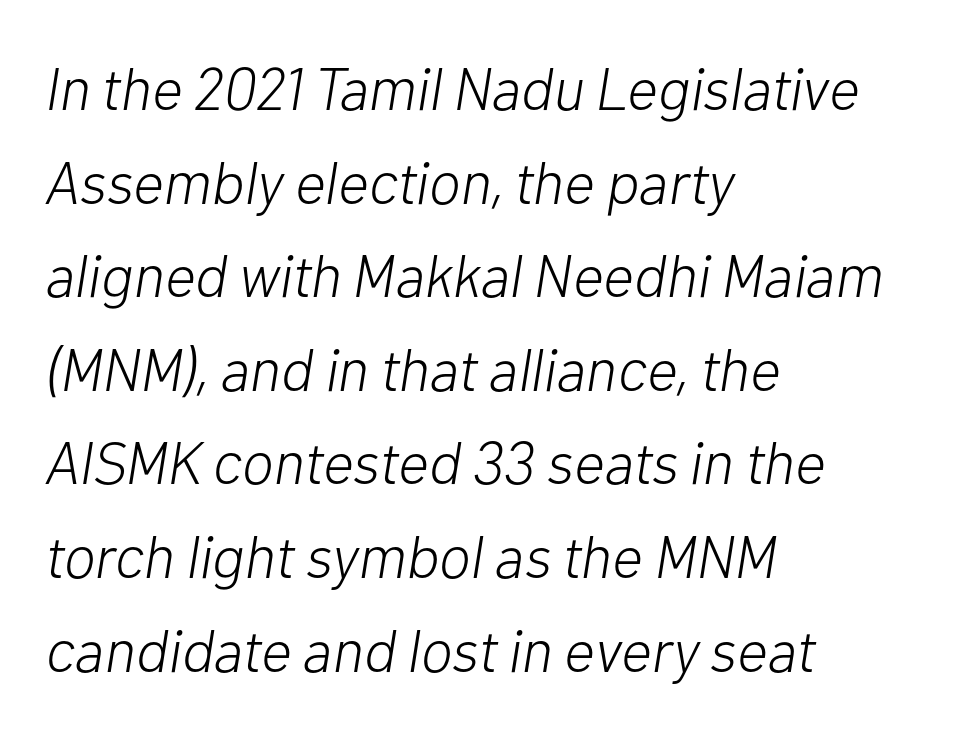
Q: Is the text bold? A: No.
Q: Is the text italic (slanted)? A: Yes, it leans right by about 10 degrees.
Q: Is the text underlined? A: No.
Q: How is the paragraph aligned? A: Left-aligned.
Q: Is the spacing between letters normal or unusually wide? A: Normal.
Q: Is the spacing between lines tight, normal or loose? A: Normal.
Q: Width (condensed, normal, or wide)? A: Normal.
Q: Stroke contrast? A: Low.
Q: x-height? A: Medium.
Q: Monospaced? A: No.
